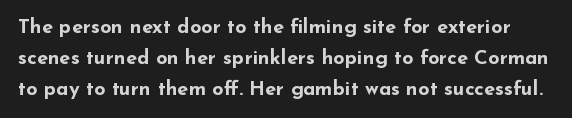
Just letters on the line, the space beneath them empty. Italic? Not at all — the glyphs are vertical. Vertical spacing — default. These lines keep a tight, regular rhythm from letter to letter. A dark, heavy texture on the line: the type is bold.
